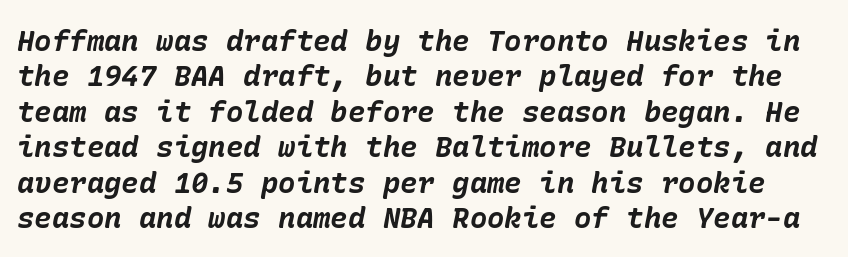
The image shows 29 px bold type, italic (leaning right); set line spacing 1.22x, normal letter spacing, not underlined; low stroke contrast and a medium x-height.
